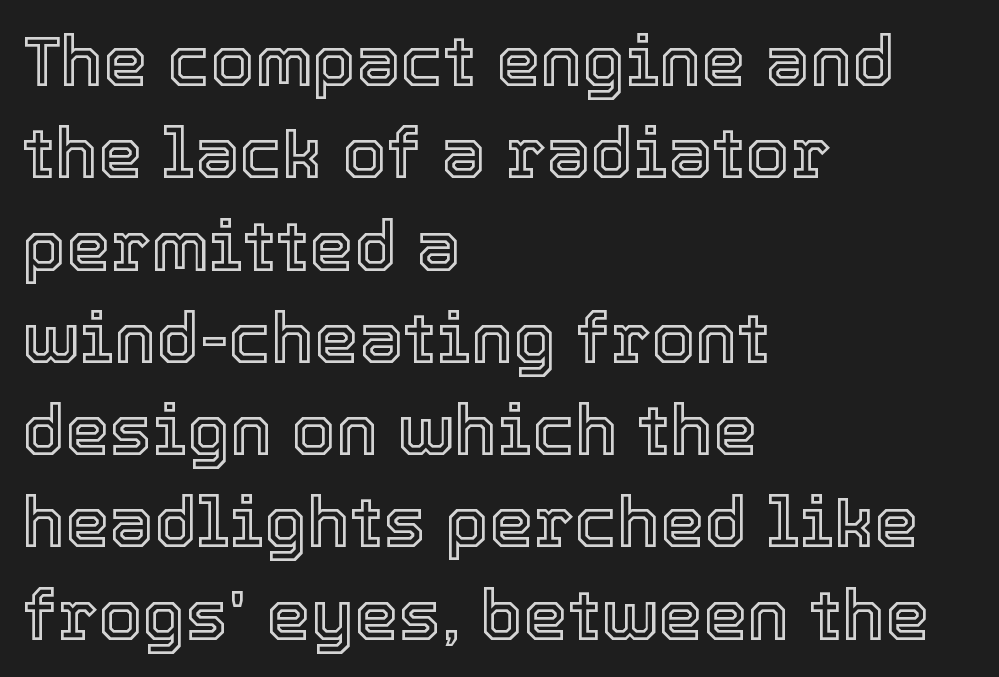
{"italic": "no", "width": "normal", "x_height": "medium", "monospaced": "no", "underline": "no", "align": "left", "line_spacing": "normal", "line_spacing_ratio": 1.3, "letter_spacing": "normal", "letter_spacing_em": 0.0, "glyph_px": 71}
